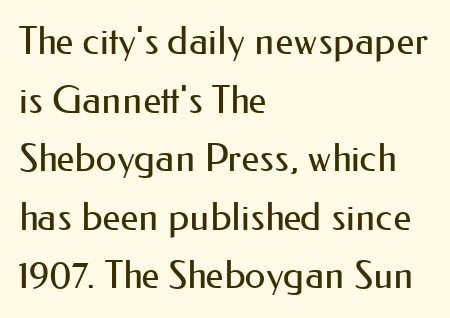
Q: Is the text bold? A: No.
Q: Is the text italic (slanted)? A: No, it is upright.
Q: Is the typeface a serif or a sans-serif typeface? A: Sans-serif.
Q: Is the text underlined? A: No.
Q: How is the paragraph aligned? A: Left-aligned.
Q: Is the spacing between letters normal or unusually wide? A: Normal.
Q: Is the spacing between lines tight, normal or loose? A: Normal.
Q: Width (condensed, normal, or wide)? A: Normal.
Q: Stroke contrast? A: Medium.
Q: x-height? A: Small.
Q: Monospaced? A: No.
